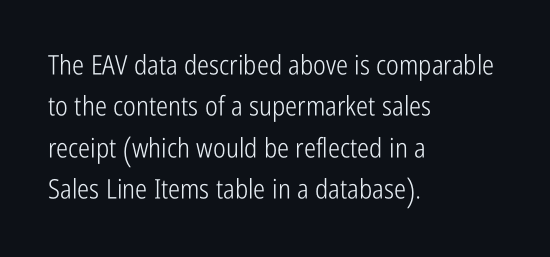
In terms of leading, this rendering sits right in the middle. The lettering stays uniformly vertical, giving the passage a roman look. Decoration check: the copy has no underline. The passage shown is not bold in any degree. How are the letters spaced? Ordinarily, with no added tracking.
